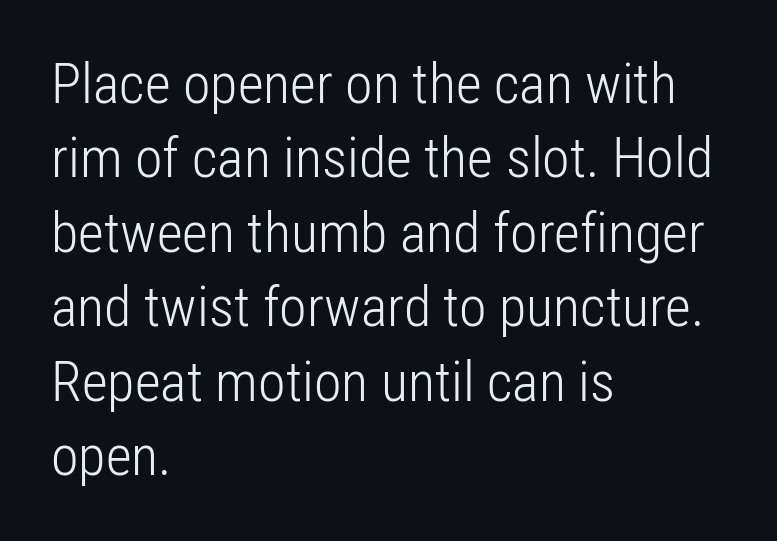
{"serif": "no", "italic": "no", "bold": "no", "weight": "light", "width": "condensed", "stroke_contrast": "low", "x_height": "medium", "monospaced": "no", "underline": "no", "align": "left", "line_spacing": "normal", "line_spacing_ratio": 1.33, "letter_spacing": "normal", "letter_spacing_em": 0.0, "glyph_px": 56}
